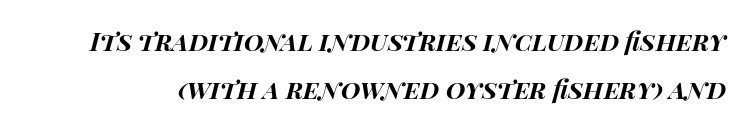
{"italic": "yes", "lean": "right", "slant_degrees": 14, "bold": "yes", "underline": "no", "line_spacing": "loose", "line_spacing_ratio": 1.91, "letter_spacing": "normal", "letter_spacing_em": 0.0, "glyph_px": 25}
